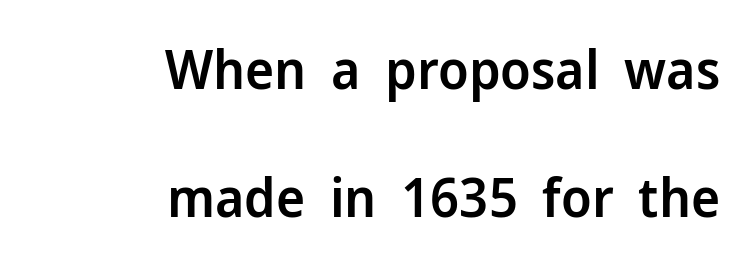
The image shows 55 px semibold sans-serif type, upright; set right-aligned, loose line spacing (2.32x), normal letter spacing, not underlined; low stroke contrast and a medium x-height.
